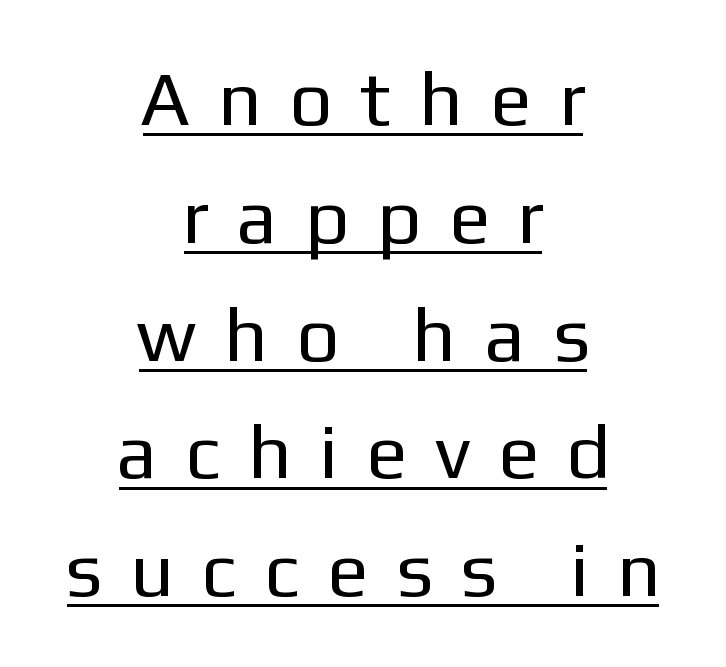
Q: Is the text bold? A: No.
Q: Is the text italic (slanted)? A: No, it is upright.
Q: Is the typeface a serif or a sans-serif typeface? A: Sans-serif.
Q: Is the text underlined? A: Yes.
Q: How is the paragraph aligned? A: Centered.
Q: Is the spacing between letters normal or unusually wide? A: Unusually wide.
Q: Is the spacing between lines tight, normal or loose? A: Normal.
Q: Width (condensed, normal, or wide)? A: Normal.
Q: Stroke contrast? A: Low.
Q: x-height? A: Medium.
Q: Monospaced? A: No.
